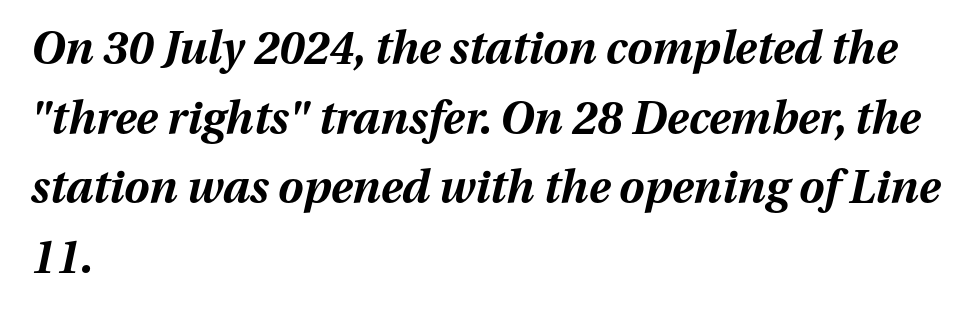
The image shows 45 px bold type, italic (leaning right); set left-aligned, normal line spacing (1.55x), normal letter spacing, not underlined; medium stroke contrast and a medium x-height.
